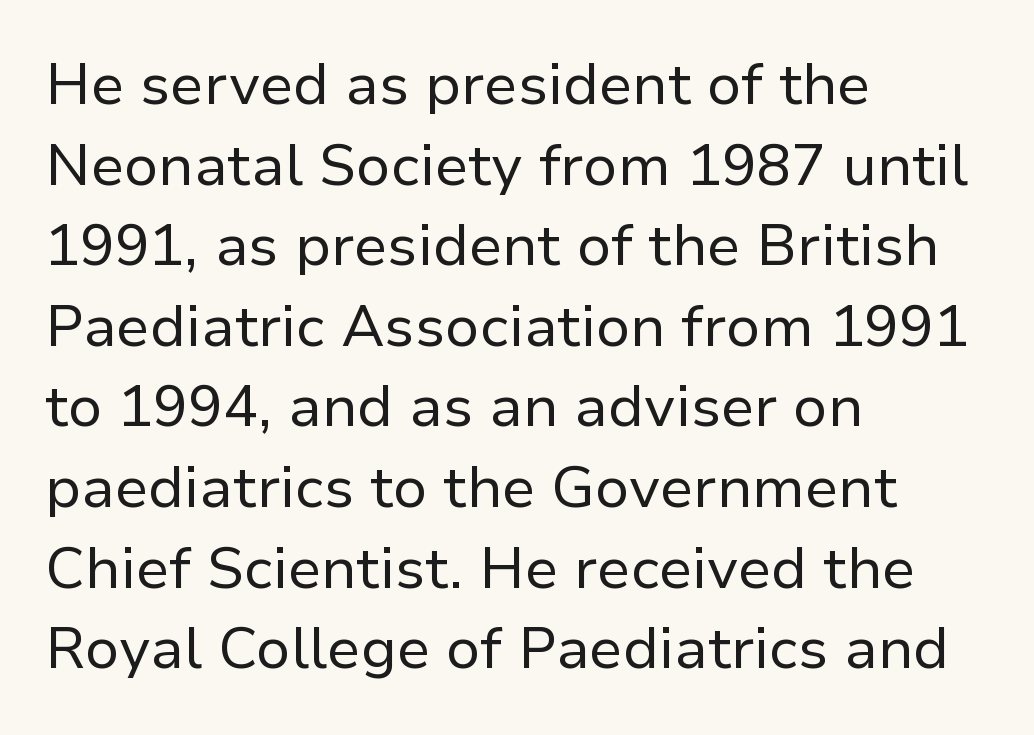
The image shows 58 px regular-weight sans-serif type, upright; set left-aligned, normal line spacing (1.39x), normal letter spacing, not underlined; low stroke contrast and a medium x-height.
